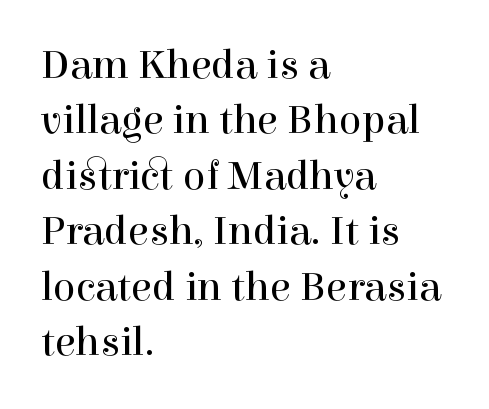
{"serif": "yes", "italic": "no", "bold": "no", "weight": "regular", "width": "normal", "x_height": "medium", "monospaced": "no", "underline": "no", "align": "left", "line_spacing": "normal", "line_spacing_ratio": 1.32, "letter_spacing": "normal", "letter_spacing_em": 0.0, "glyph_px": 42}
